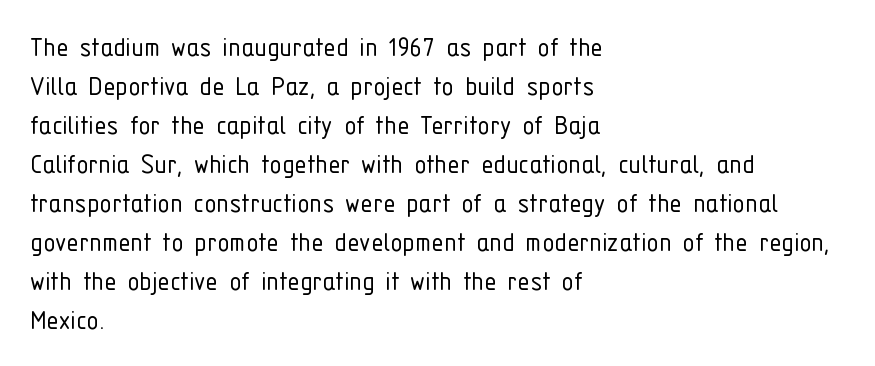
The image shows 31 px light, condensed sans-serif type, upright; set left-aligned, normal line spacing (1.26x), normal letter spacing, not underlined; low stroke contrast and a medium x-height.
